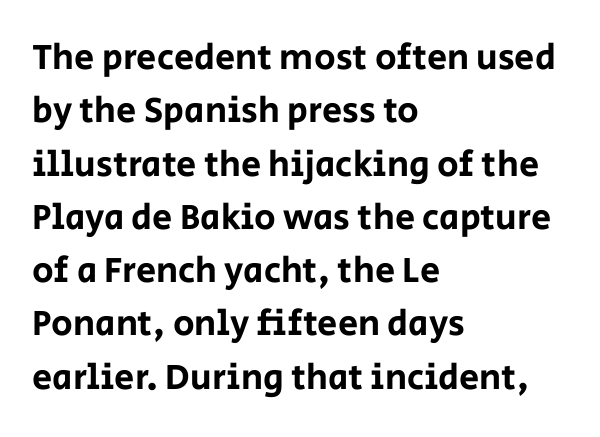
The image shows 36 px sans-serif type, upright; set left-aligned, normal line spacing (1.48x), normal letter spacing, not underlined; low stroke contrast and a large x-height.
